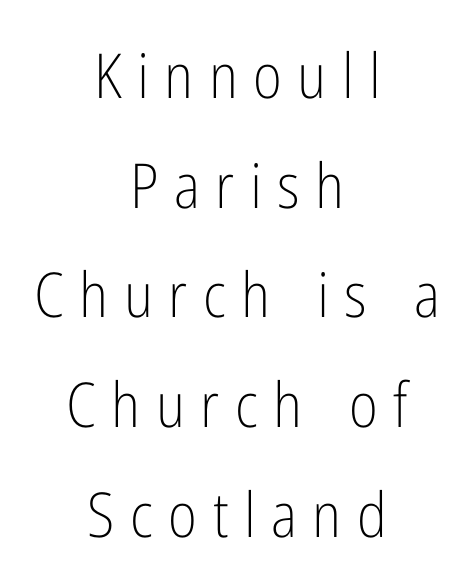
The image shows 62 px light, condensed sans-serif type, upright; set centered, line spacing 1.77x, unusually wide letter spacing (+0.25 em), not underlined; low stroke contrast and a medium x-height.
